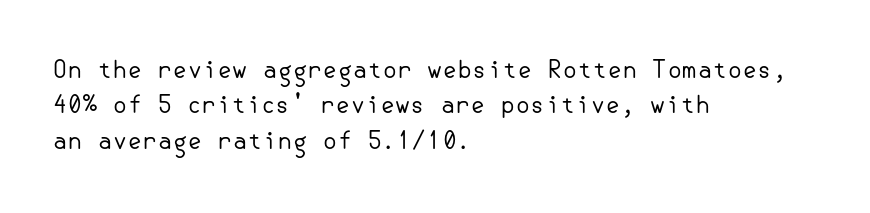
The image shows 24 px text type, upright; set left-aligned, normal line spacing (1.47x), normal letter spacing, not underlined.
